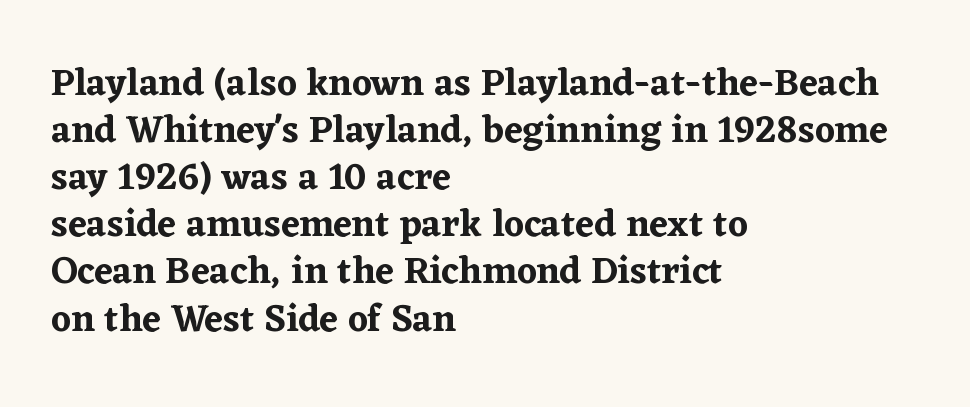
Q: Is the text italic (slanted)? A: No, it is upright.
Q: Is the typeface a serif or a sans-serif typeface? A: Serif.
Q: Is the text underlined? A: No.
Q: How is the paragraph aligned? A: Left-aligned.
Q: Is the spacing between letters normal or unusually wide? A: Normal.
Q: Width (condensed, normal, or wide)? A: Normal.
Q: Stroke contrast? A: Low.
Q: x-height? A: Medium.
Q: Monospaced? A: No.
